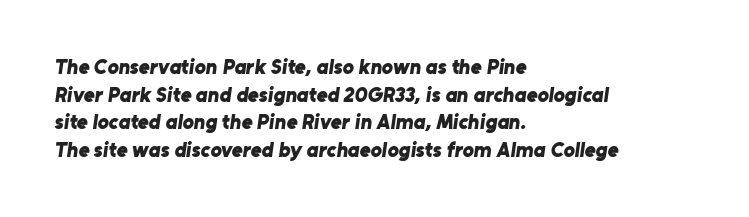
Q: Is the text bold? A: Yes.
Q: Is the text underlined? A: No.
Q: How is the paragraph aligned? A: Left-aligned.
Q: Is the spacing between letters normal or unusually wide? A: Normal.
Q: Is the spacing between lines tight, normal or loose? A: Normal.
